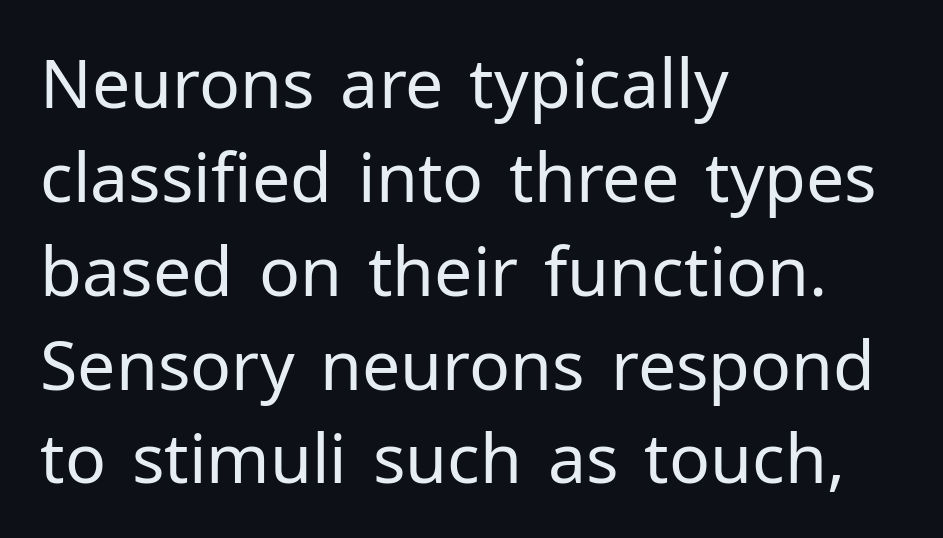
{"serif": "no", "italic": "no", "bold": "no", "weight": "regular", "width": "normal", "stroke_contrast": "low", "x_height": "medium", "monospaced": "no", "underline": "no", "align": "left", "line_spacing": "normal", "line_spacing_ratio": 1.38, "letter_spacing": "normal", "letter_spacing_em": 0.0, "glyph_px": 68}
